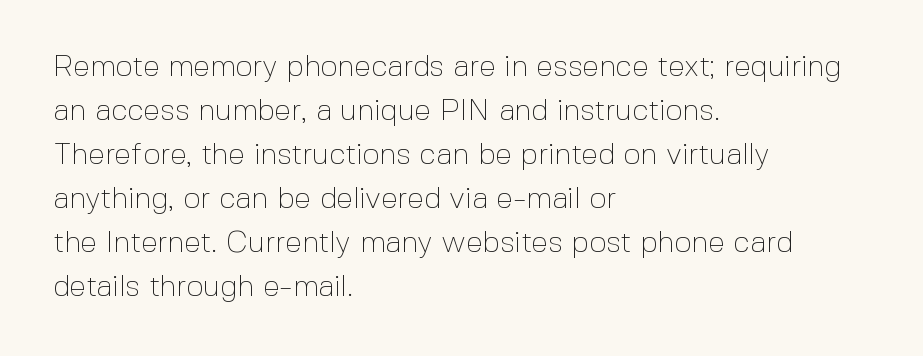
The image shows 30 px thin sans-serif type, upright; set left-aligned, normal line spacing (1.47x), normal letter spacing, not underlined; a medium x-height.
